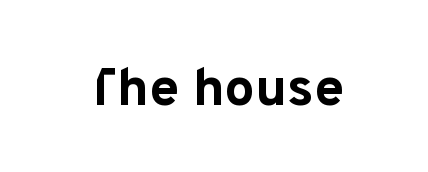
{"serif": "no", "italic": "no", "bold": "yes", "weight": "bold", "width": "normal", "stroke_contrast": "low", "x_height": "medium", "monospaced": "no", "underline": "no", "letter_spacing": "normal", "letter_spacing_em": 0.0, "glyph_px": 54}
